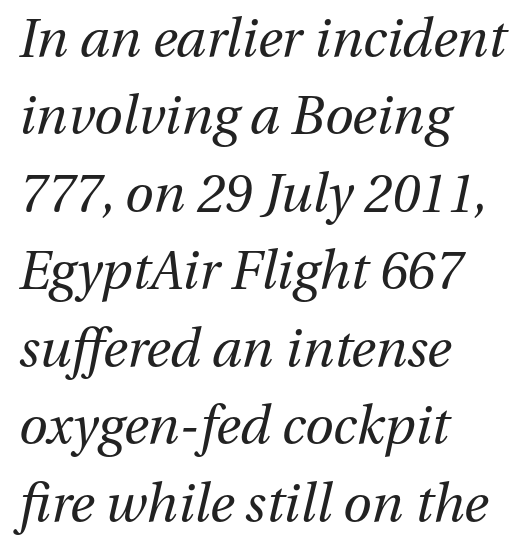
{"italic": "yes", "lean": "right", "slant_degrees": 13, "bold": "no", "weight": "regular", "width": "normal", "stroke_contrast": "medium", "x_height": "medium", "monospaced": "no", "underline": "no", "align": "left", "line_spacing": "normal", "line_spacing_ratio": 1.49, "letter_spacing": "normal", "letter_spacing_em": 0.0, "glyph_px": 52}
